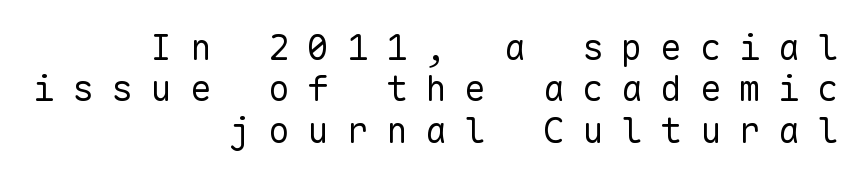
If you drew a line through each stem, it would be perfectly vertical. Each letter, wide or thin by design, is forced into the same width here. You could only call the tracking loose — the letters float apart. Classification — sans serif.
